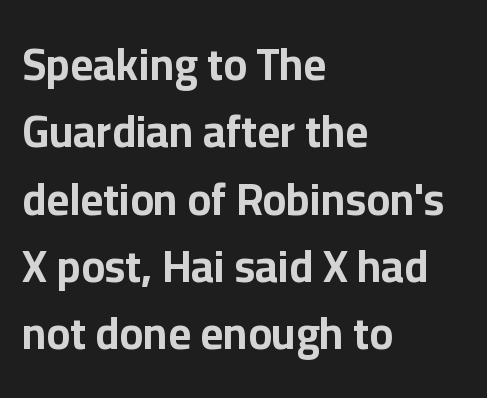
Q: Is the text bold? A: Yes.
Q: Is the text italic (slanted)? A: No, it is upright.
Q: Is the typeface a serif or a sans-serif typeface? A: Sans-serif.
Q: Is the text underlined? A: No.
Q: How is the paragraph aligned? A: Left-aligned.
Q: Is the spacing between letters normal or unusually wide? A: Normal.
Q: Is the spacing between lines tight, normal or loose? A: Normal.
Q: Width (condensed, normal, or wide)? A: Normal.
Q: Stroke contrast? A: Low.
Q: x-height? A: Medium.
Q: Monospaced? A: No.
